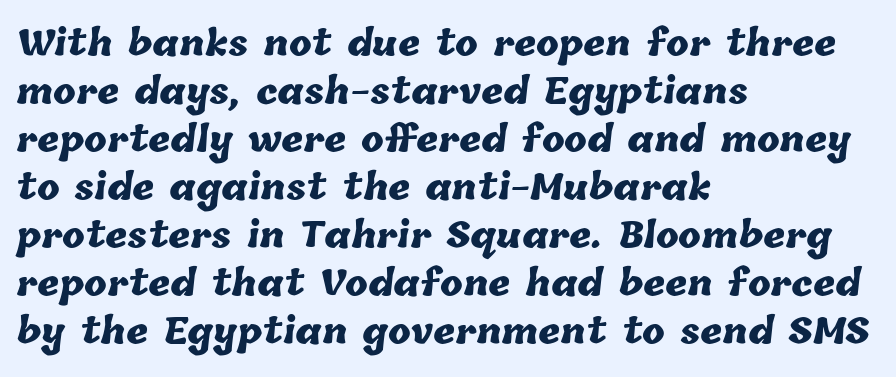
The image shows 34 px heavy type; set left-aligned, normal line spacing (1.41x), normal letter spacing, not underlined; low stroke contrast and a medium x-height.
